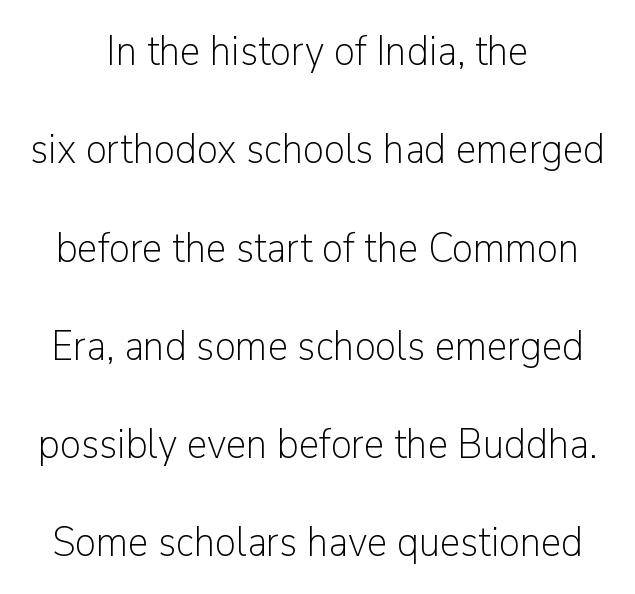
{"serif": "no", "italic": "no", "bold": "no", "weight": "light", "width": "normal", "stroke_contrast": "low", "x_height": "medium", "monospaced": "no", "underline": "no", "align": "center", "line_spacing": "loose", "line_spacing_ratio": 2.34, "letter_spacing": "normal", "letter_spacing_em": 0.0, "glyph_px": 42}
